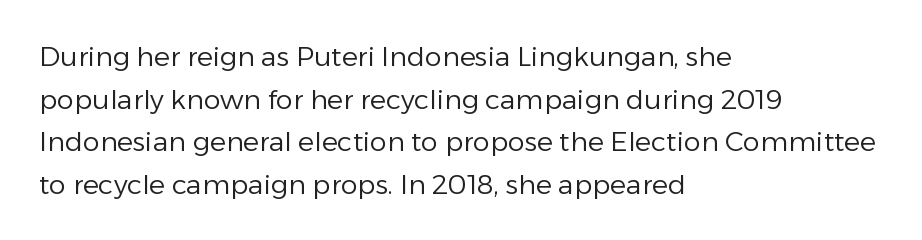
The image shows 27 px text type, upright; set left-aligned, normal line spacing (1.58x), normal letter spacing, not underlined.
